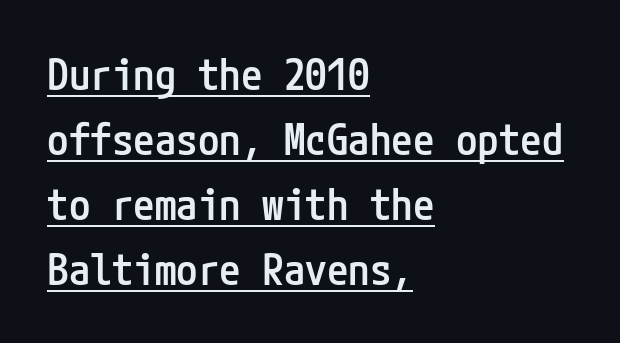
The image shows 43 px semibold, condensed sans-serif type, upright; set left-aligned, normal line spacing (1.51x), normal letter spacing, underlined; low stroke contrast and a medium x-height.
